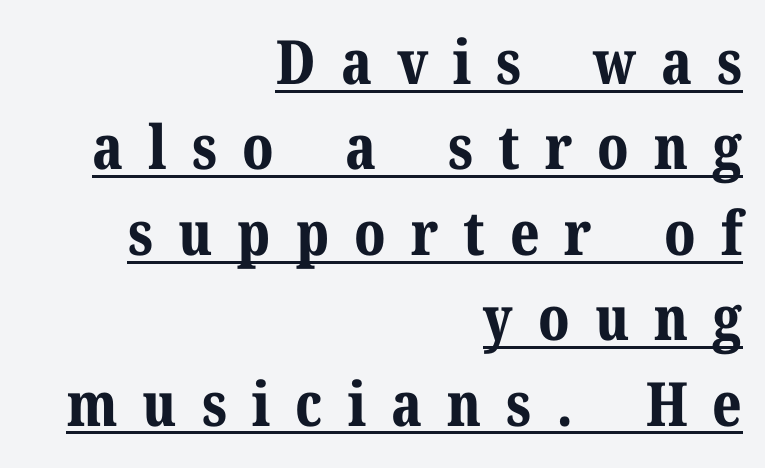
Q: Is the text bold? A: Yes.
Q: Is the text italic (slanted)? A: No, it is upright.
Q: Is the typeface a serif or a sans-serif typeface? A: Serif.
Q: Is the text underlined? A: Yes.
Q: How is the paragraph aligned? A: Right-aligned.
Q: Is the spacing between letters normal or unusually wide? A: Unusually wide.
Q: Is the spacing between lines tight, normal or loose? A: Normal.
Q: Width (condensed, normal, or wide)? A: Normal.
Q: Stroke contrast? A: Medium.
Q: x-height? A: Medium.
Q: Monospaced? A: No.
